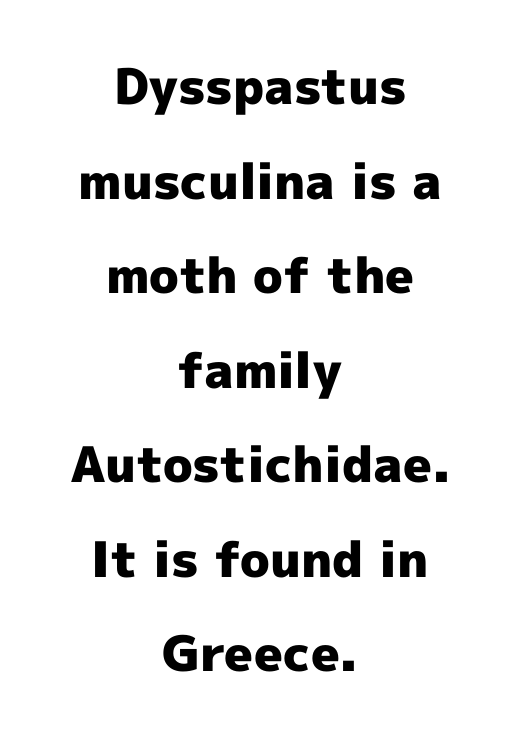
The gaps between neighbouring characters are ordinary and unremarkable. The typeface chosen for these lines omits serifs. In terms of leading, this rendering errs on the spacious side. Note the varied advance widths — an 'i' is clearly narrower than an 'm'. Neither beginnings nor endings align; midpoints do.
